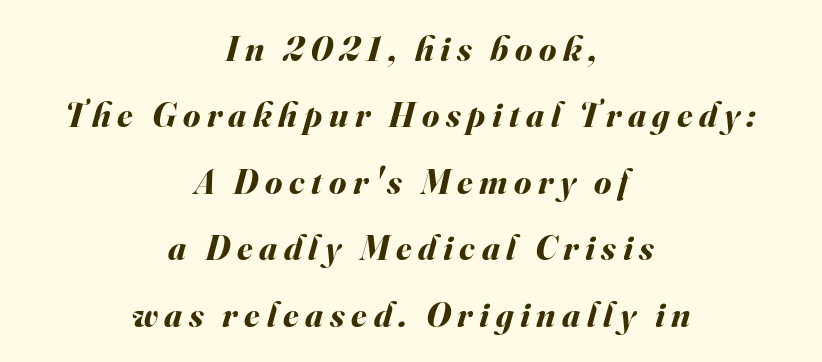
The image shows 35 px bold type, italic (leaning right); set centered, loose line spacing (1.9x), not underlined; medium stroke contrast and a small x-height.
